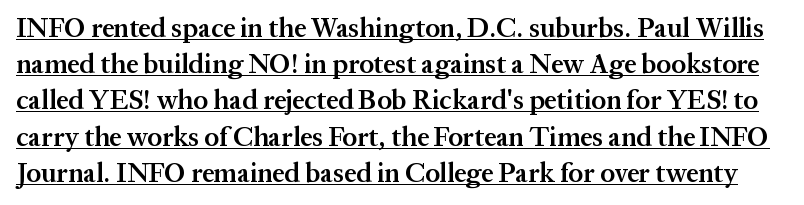
Q: Is the text bold? A: Semi-bold.
Q: Is the text italic (slanted)? A: No, it is upright.
Q: Is the text underlined? A: Yes.
Q: Is the spacing between letters normal or unusually wide? A: Normal.
Q: Is the spacing between lines tight, normal or loose? A: Normal.
